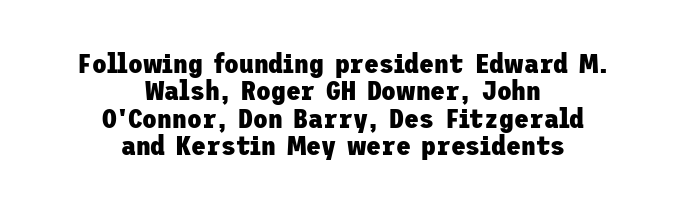
Look at the stroke-to-counter ratio: heavy, a bold. Baseline-to-baseline distance is barely more than the letter height. Here the glyphs are tracked normally, forming tight word shapes. The typesetter chose a symmetrical, centered arrangement here.
